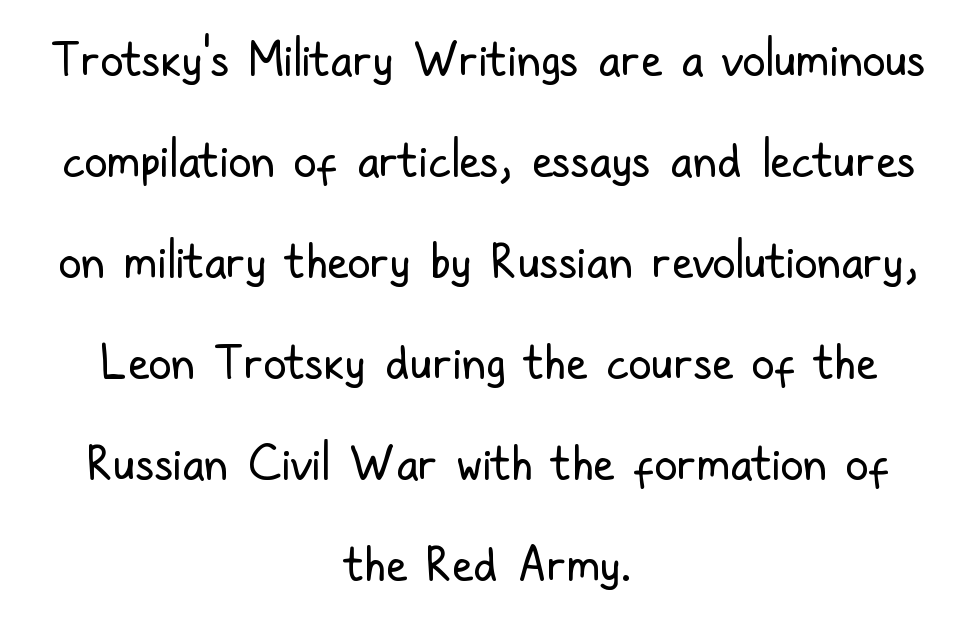
{"serif": "no", "italic": "no", "bold": "no", "weight": "regular", "width": "condensed", "stroke_contrast": "low", "x_height": "medium", "monospaced": "no", "underline": "no", "align": "center", "line_spacing": "loose", "line_spacing_ratio": 2.15, "letter_spacing": "normal", "letter_spacing_em": 0.0, "glyph_px": 47}
